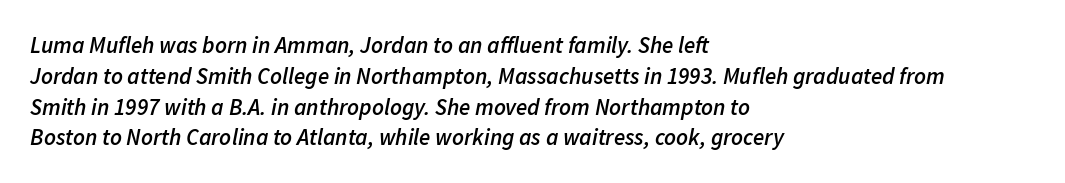
The image shows 23 px text type, italic (leaning right); set left-aligned, normal line spacing (1.34x), normal letter spacing, not underlined.
